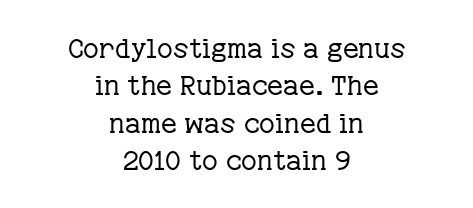
{"italic": "no", "bold": "no", "underline": "no", "align": "center", "line_spacing": "normal", "line_spacing_ratio": 1.38, "letter_spacing": "normal", "letter_spacing_em": 0.0, "glyph_px": 27}
